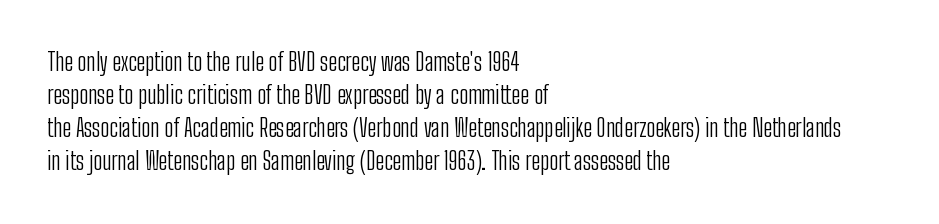
{"italic": "no", "bold": "no", "underline": "no", "align": "left", "line_spacing": "normal", "line_spacing_ratio": 1.38, "letter_spacing": "normal", "letter_spacing_em": 0.0, "glyph_px": 24}
